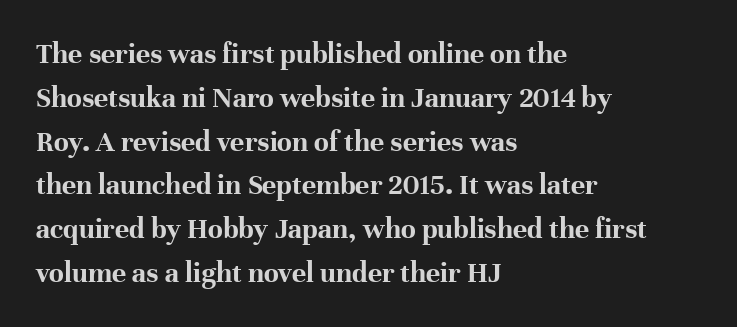
{"serif": "yes", "italic": "no", "bold": "yes", "weight": "bold", "width": "normal", "stroke_contrast": "high", "x_height": "medium", "monospaced": "no", "underline": "no", "align": "left", "line_spacing": "normal", "line_spacing_ratio": 1.46, "letter_spacing": "normal", "letter_spacing_em": 0.0, "glyph_px": 30}
